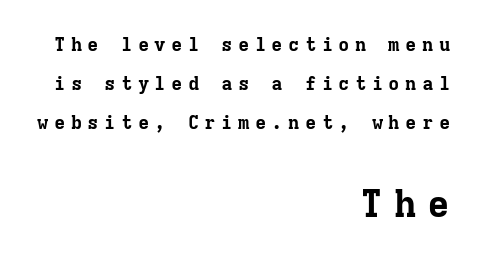
{"serif": "yes", "italic": "no", "bold": "yes", "weight": "bold", "width": "normal", "stroke_contrast": "low", "x_height": "medium", "monospaced": "yes", "underline": "no", "align": "right", "line_spacing": "loose", "line_spacing_ratio": 2.06, "letter_spacing": "wide", "letter_spacing_em": 0.28, "larger_block": "second", "size_ratio": 2.0, "glyph_px": 38}
